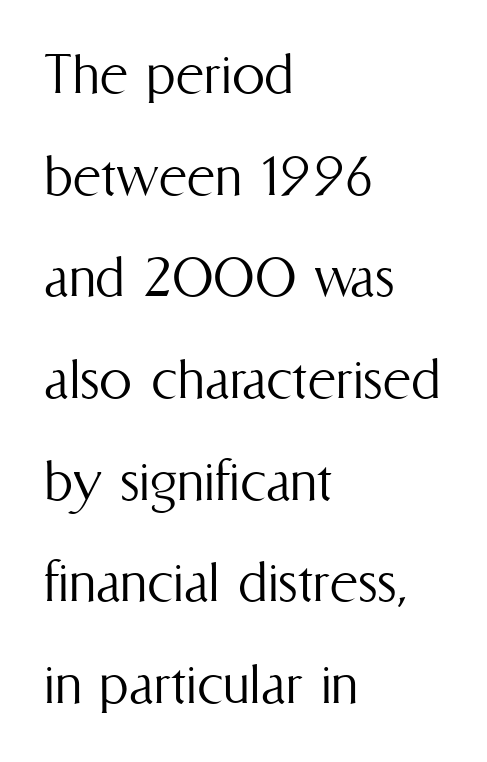
The image shows 66 px light, condensed type, upright; set left-aligned, normal line spacing (1.54x), normal letter spacing, not underlined; medium stroke contrast and a medium x-height.
